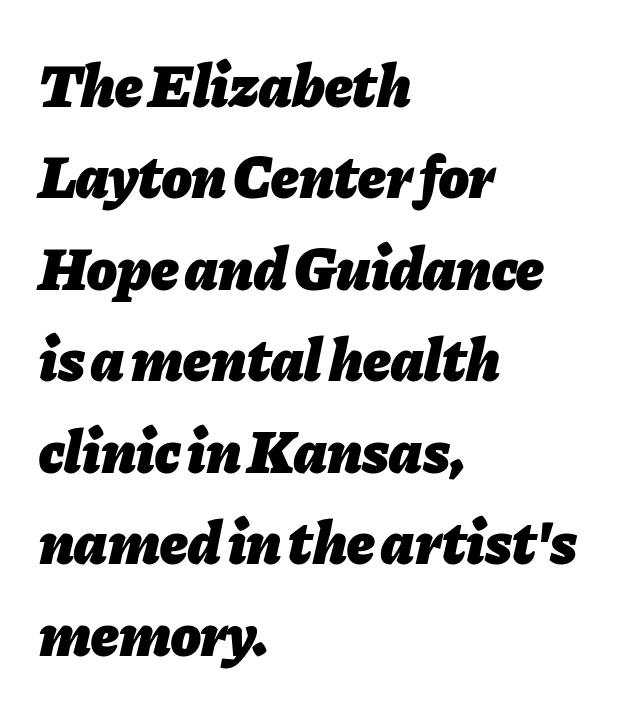
{"italic": "yes", "lean": "right", "slant_degrees": 11, "bold": "yes", "weight": "heavy", "width": "normal", "stroke_contrast": "low", "x_height": "medium", "monospaced": "no", "underline": "no", "align": "left", "line_spacing": "normal", "line_spacing_ratio": 1.5, "letter_spacing": "normal", "letter_spacing_em": 0.0, "glyph_px": 61}
